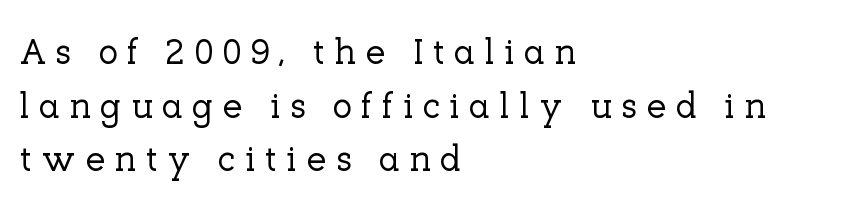
{"serif": "yes", "italic": "no", "width": "normal", "stroke_contrast": "low", "x_height": "medium", "monospaced": "no", "underline": "no", "align": "left", "line_spacing": "normal", "line_spacing_ratio": 1.49, "letter_spacing": "wide", "letter_spacing_em": 0.25, "glyph_px": 36}
